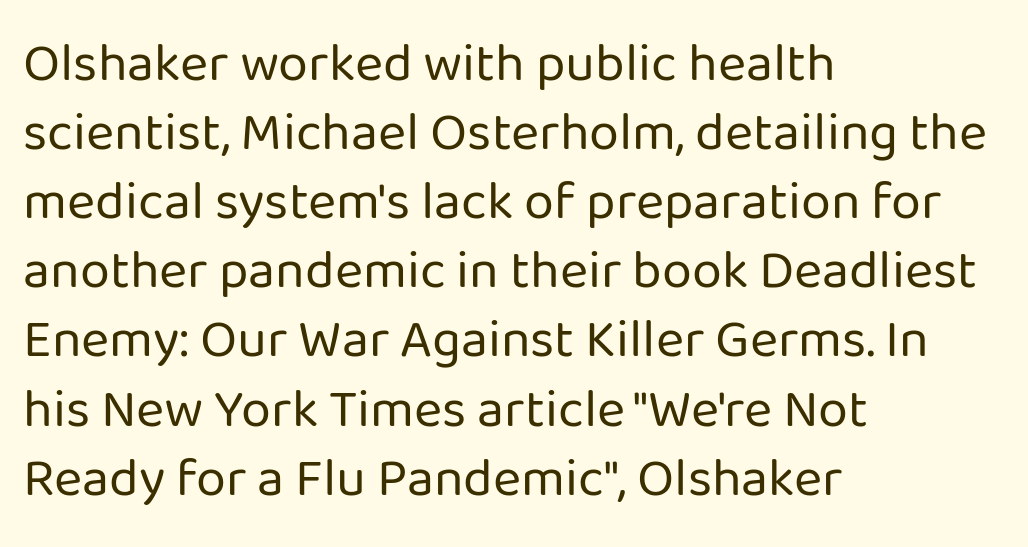
{"serif": "no", "italic": "no", "bold": "no", "weight": "regular", "width": "normal", "stroke_contrast": "low", "x_height": "medium", "monospaced": "no", "underline": "no", "align": "left", "line_spacing": "normal", "line_spacing_ratio": 1.28, "letter_spacing": "normal", "letter_spacing_em": 0.0, "glyph_px": 54}
